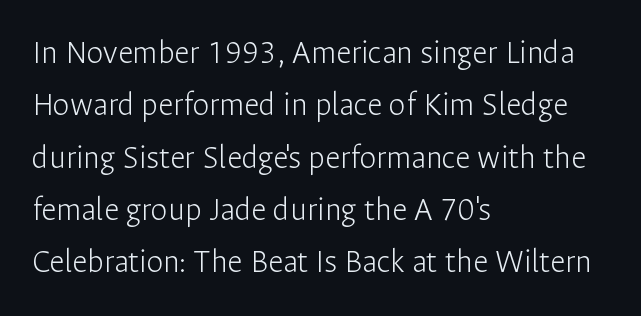
The image shows 34 px light sans-serif type, upright; set left-aligned, normal line spacing (1.54x), normal letter spacing, not underlined; low stroke contrast and a medium x-height.
